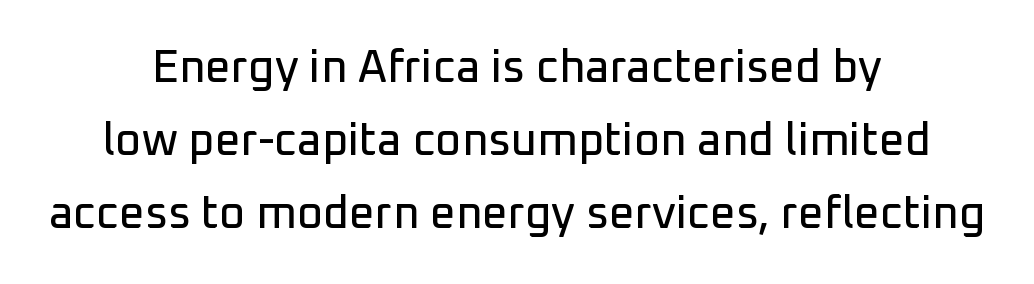
The image shows 45 px sans-serif type, upright; set centered, normal line spacing (1.62x), normal letter spacing, not underlined; low stroke contrast and a medium x-height.
